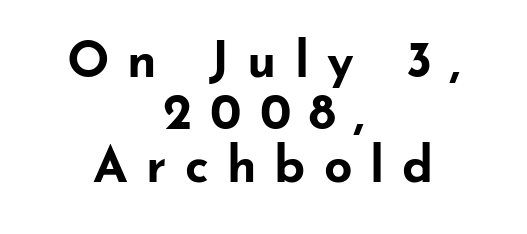
The letters stand straight up with perfectly vertical stems. Casual observation: everything's sitting right in the middle. Tracking here is generous; glyphs stand well apart from one another. Does the type have serifs? No, each stem ends abruptly. The letters advance in unequal steps, a hallmark of proportional type. Every letter is thick-stroked: bold, no question.
